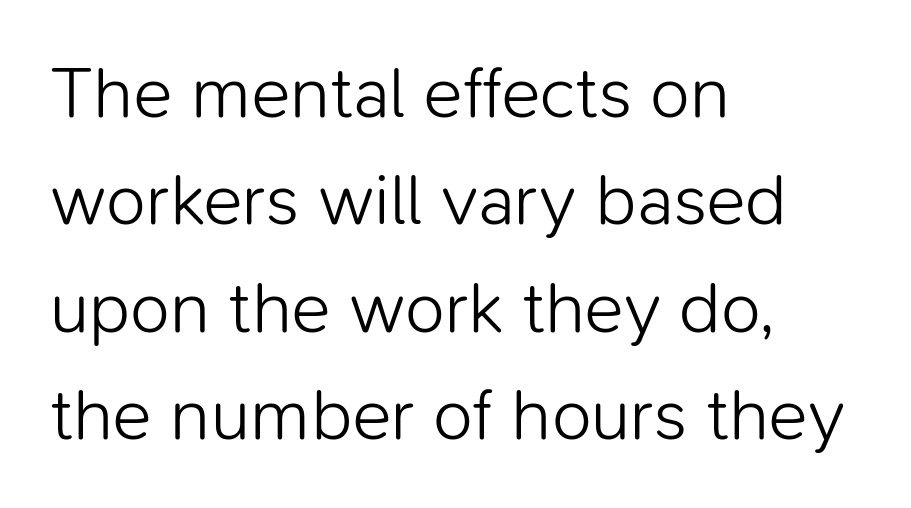
Nope, not italic — everything's standing straight. Do the characters align in a grid? No, the font is proportional. Inter-character spacing is left at the font's built-in metrics. The block of text has a typical density, with ordinary space between rows. The specimen omits any rule beneath the text block's lines.
